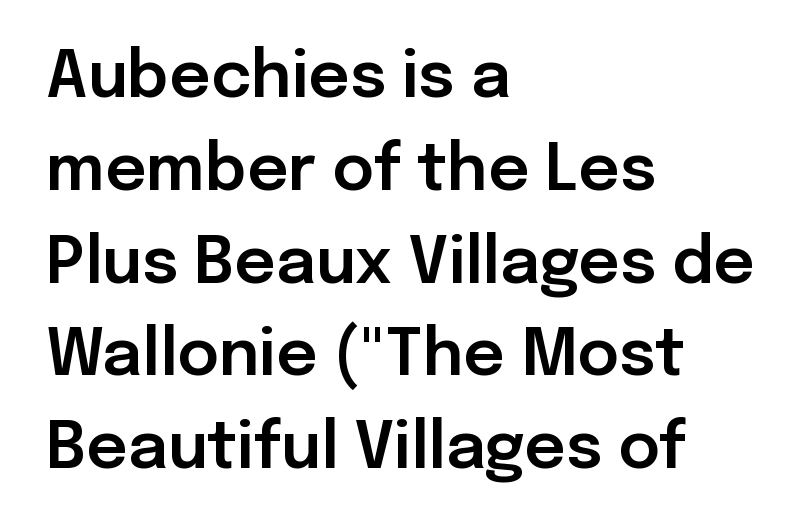
The image shows 64 px sans-serif type, upright; set left-aligned, normal line spacing (1.45x), normal letter spacing, not underlined; low stroke contrast and a medium x-height.
